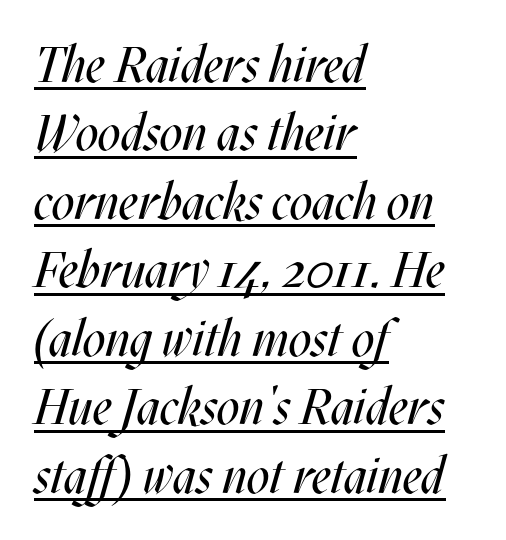
The string is rendered with underlining switched on. You could not count columns in this text — the font is proportionally spaced. This block has exactly the height ordinary leading produces. Bold? No — there's no thickening of the strokes. Between one letter and the next there's only the usual sliver of space.
